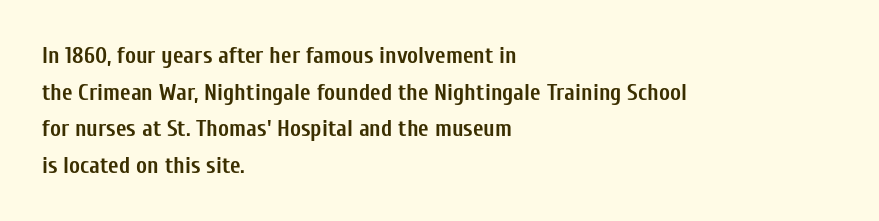
Q: Is the text bold? A: Yes.
Q: Is the text italic (slanted)? A: No, it is upright.
Q: Is the text underlined? A: No.
Q: How is the paragraph aligned? A: Left-aligned.
Q: Is the spacing between letters normal or unusually wide? A: Normal.
Q: Is the spacing between lines tight, normal or loose? A: Normal.
